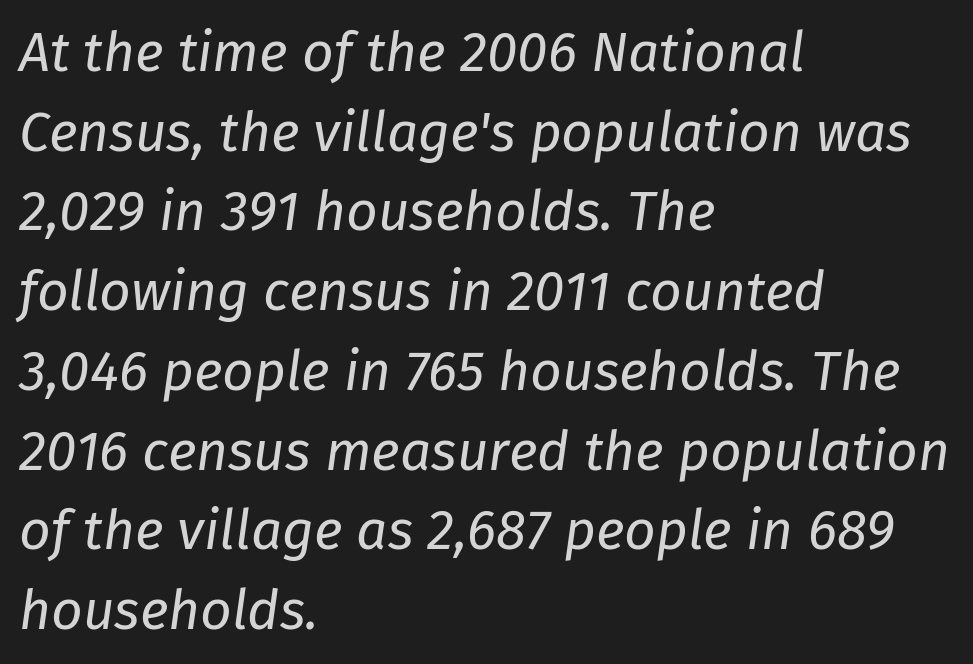
The image shows 55 px regular-weight type, italic (leaning right); set left-aligned, normal line spacing (1.45x), normal letter spacing, not underlined; low stroke contrast and a medium x-height.
